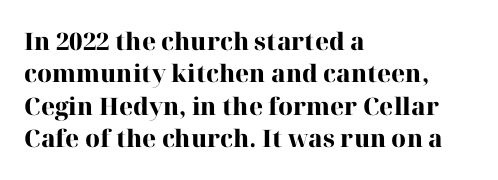
Whoever set this chose a conventional vertical rhythm. Emphasis by weight is at full strength: bold. The setting favours the left margin, as ordinary paragraphs usually do. Glance below the letters and you will spot only blank space. Rendered with straight, roman letterforms.
